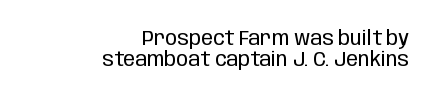
The image shows 20 px text type, upright; set right-aligned, tight line spacing (1.07x), normal letter spacing, not underlined.
